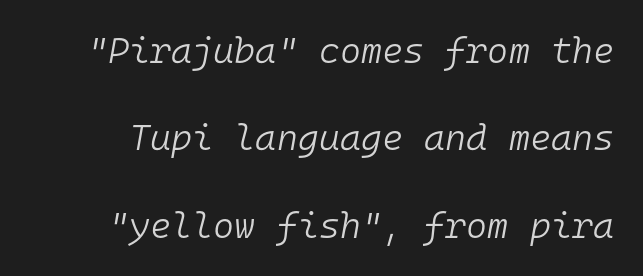
Q: Is the text bold? A: No.
Q: Is the text italic (slanted)? A: Yes, it leans right by about 10 degrees.
Q: Is the text underlined? A: No.
Q: Is the spacing between letters normal or unusually wide? A: Normal.
Q: Is the spacing between lines tight, normal or loose? A: Loose.
Q: Width (condensed, normal, or wide)? A: Normal.
Q: Stroke contrast? A: Low.
Q: x-height? A: Medium.
Q: Monospaced? A: Yes.
